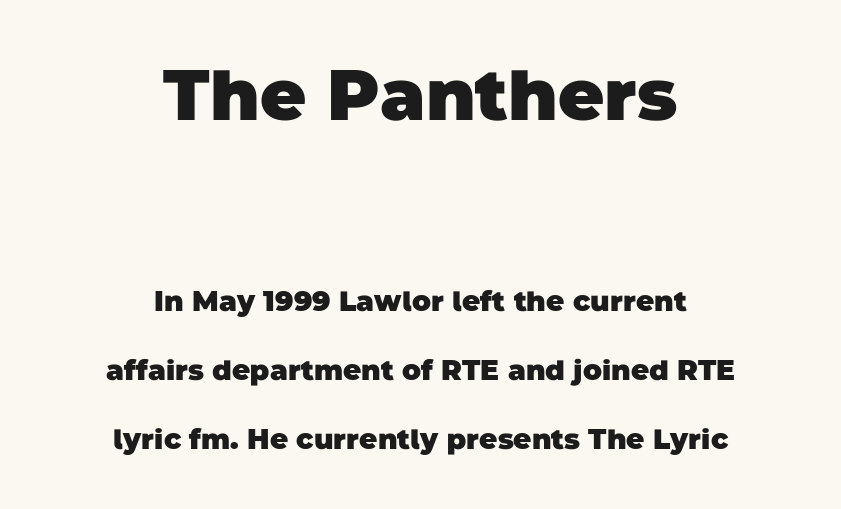
The image shows 71 px heavy sans-serif type; set centered, loose line spacing (2.47x), normal letter spacing, not underlined; the first (top) block is 2.54x larger; low stroke contrast and a large x-height.
